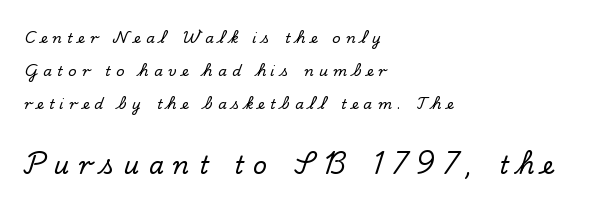
Q: Is the text italic (slanted)? A: Yes.
Q: Is the text underlined? A: No.
Q: How is the paragraph aligned? A: Left-aligned.
Q: Is the spacing between letters normal or unusually wide? A: Unusually wide.
Q: Is the spacing between lines tight, normal or loose? A: Loose.
Q: Which block of text is set in a larger size, the first (top) or the second (bottom)? A: The second (bottom) one.
